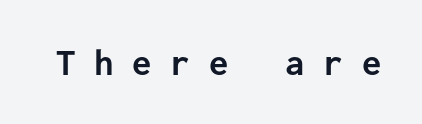
{"serif": "no", "italic": "no", "bold": "yes", "weight": "semibold", "width": "normal", "stroke_contrast": "low", "x_height": "medium", "monospaced": "yes", "underline": "no", "letter_spacing": "wide", "letter_spacing_em": 0.48, "glyph_px": 39}
